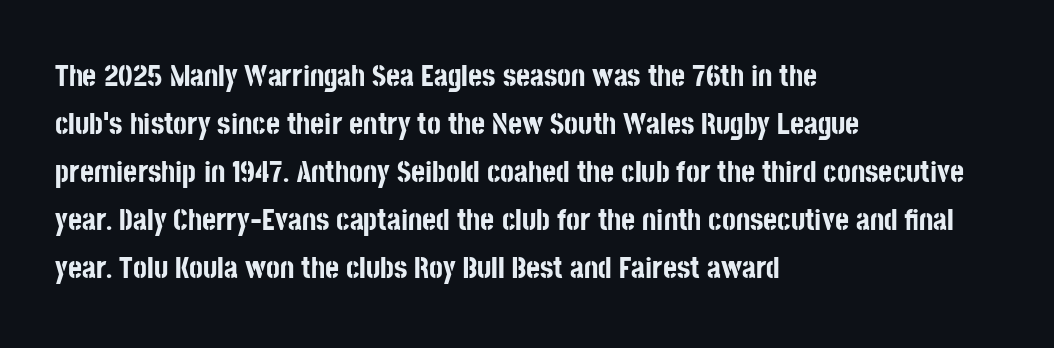
The image shows 30 px bold, condensed sans-serif type, upright; set left-aligned, normal line spacing (1.6x), normal letter spacing, not underlined; low stroke contrast and a large x-height.
